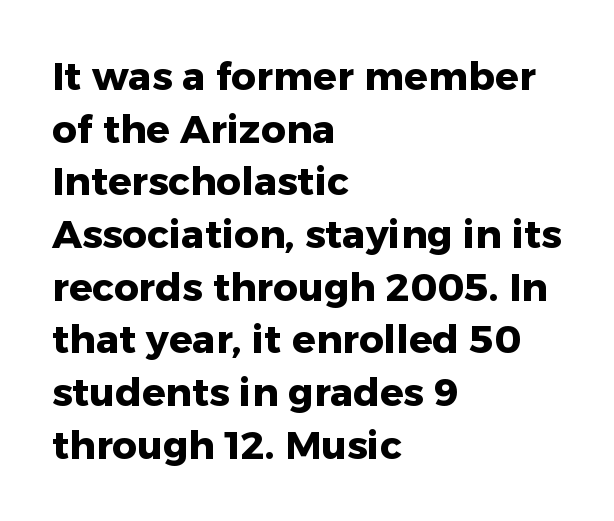
{"serif": "no", "italic": "no", "bold": "yes", "weight": "heavy", "width": "normal", "stroke_contrast": "low", "x_height": "medium", "monospaced": "no", "underline": "no", "align": "left", "line_spacing": "normal", "line_spacing_ratio": 1.35, "letter_spacing": "normal", "letter_spacing_em": 0.0, "glyph_px": 39}
